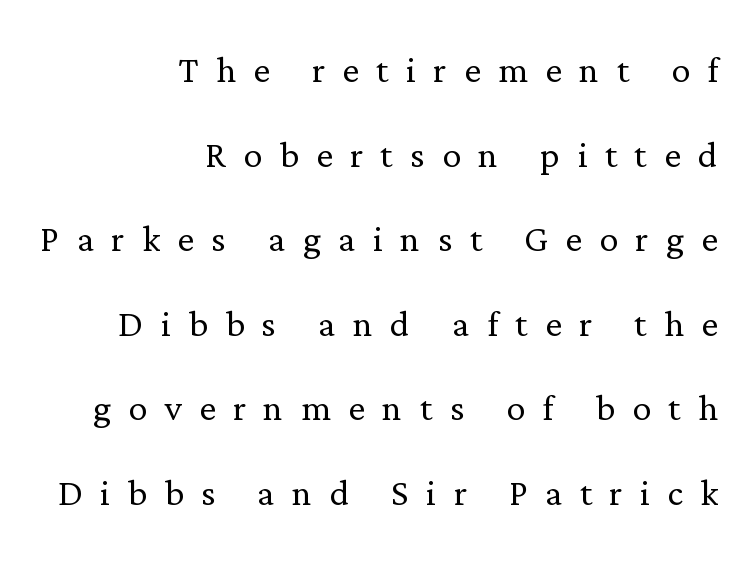
{"serif": "yes", "italic": "no", "bold": "no", "weight": "light", "width": "normal", "stroke_contrast": "low", "x_height": "medium", "monospaced": "no", "underline": "no", "align": "right", "line_spacing_ratio": 1.8, "letter_spacing": "wide", "letter_spacing_em": 0.37, "glyph_px": 47}
